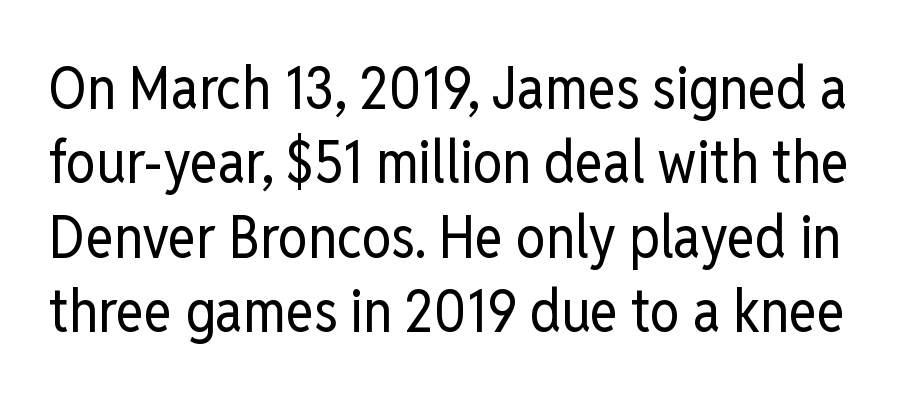
Note the varied advance widths — an 'i' is clearly narrower than an 'm'. Serifs: no, the terminals of the letterforms are clean. Glyph-to-glyph distance matches everyday printed text. The lettering stays uniformly vertical, giving the passage a roman look. Notice how descenders clear the ascenders below comfortably — that's standard leading.
